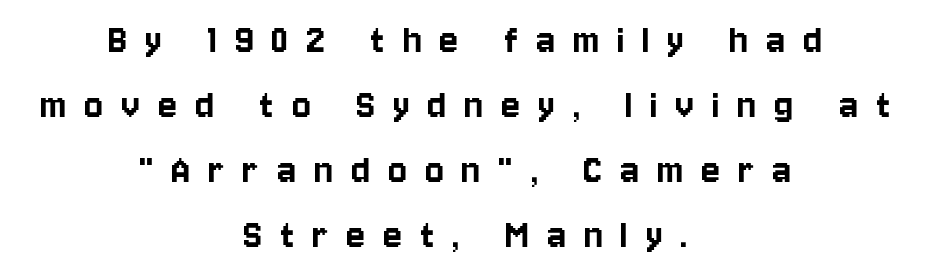
The image shows 44 px condensed sans-serif type, upright; set centered, normal line spacing (1.48x), unusually wide letter spacing (+0.41 em), not underlined; low stroke contrast and a large x-height.
